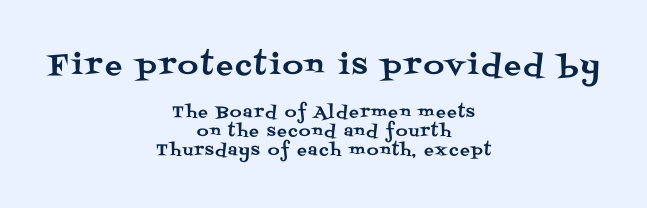
The image shows 28 px serif type, upright; set centered, line spacing 1.17x, not underlined; the first (top) block is 1.75x larger; medium stroke contrast and a large x-height.
